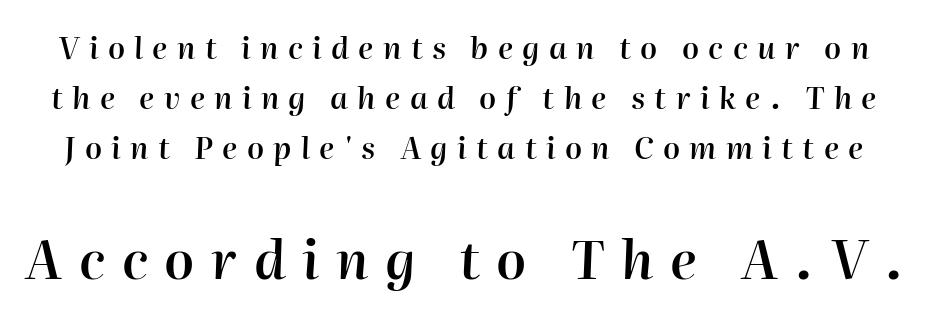
The image shows 53 px semibold type, italic (leaning right); set normal line spacing (1.67x), unusually wide letter spacing (+0.31 em), not underlined; the second (bottom) block is 1.77x larger; high stroke contrast and a medium x-height.
